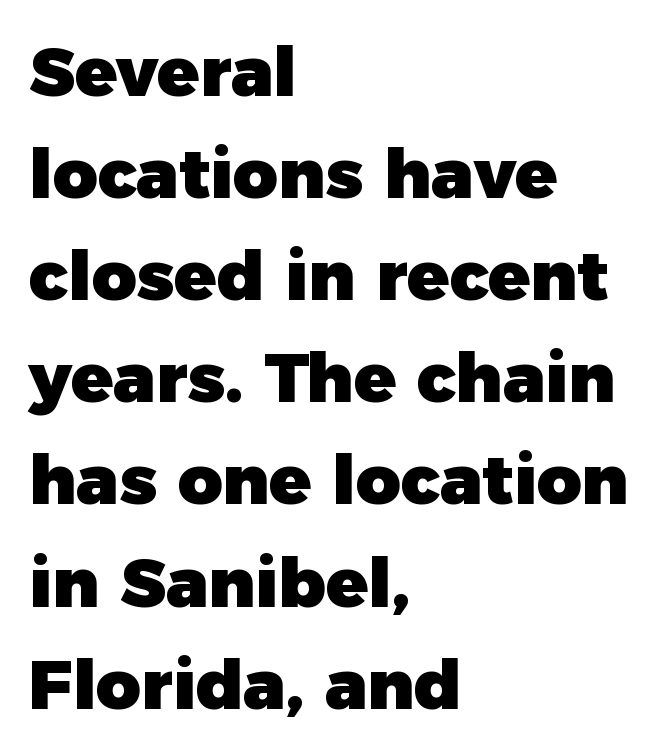
No feet cap the strokes, marking this as sans-serif type. Plain, unruled lines of type. Note the varied advance widths — an 'i' is clearly narrower than an 'm'. Notice how the passage keeps a crisp vertical edge on the left only. If you measured baseline to baseline, you'd find a middling distance.
